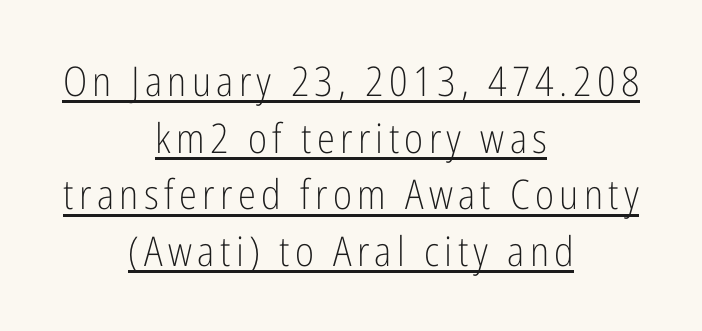
The image shows 41 px light, condensed sans-serif type, upright; set centered, normal line spacing (1.38x), underlined; low stroke contrast and a medium x-height.
